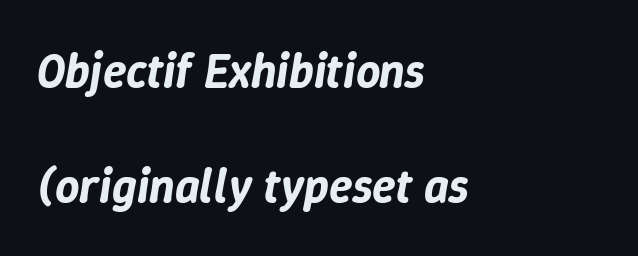
Q: Is the text italic (slanted)? A: Yes, it leans right by about 9 degrees.
Q: Is the text underlined? A: No.
Q: How is the paragraph aligned? A: Left-aligned.
Q: Is the spacing between letters normal or unusually wide? A: Normal.
Q: Is the spacing between lines tight, normal or loose? A: Loose.
Q: Width (condensed, normal, or wide)? A: Normal.
Q: Stroke contrast? A: Low.
Q: x-height? A: Medium.
Q: Monospaced? A: No.
